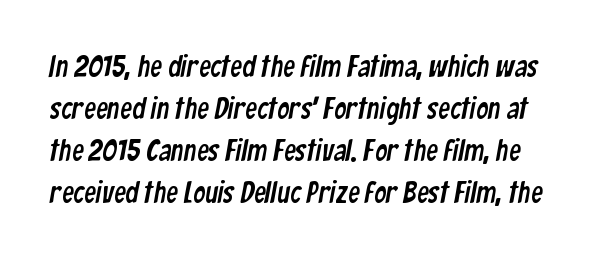
The image shows 30 px condensed sans-serif type; set normal line spacing (1.4x), normal letter spacing, not underlined; low stroke contrast and a medium x-height.
